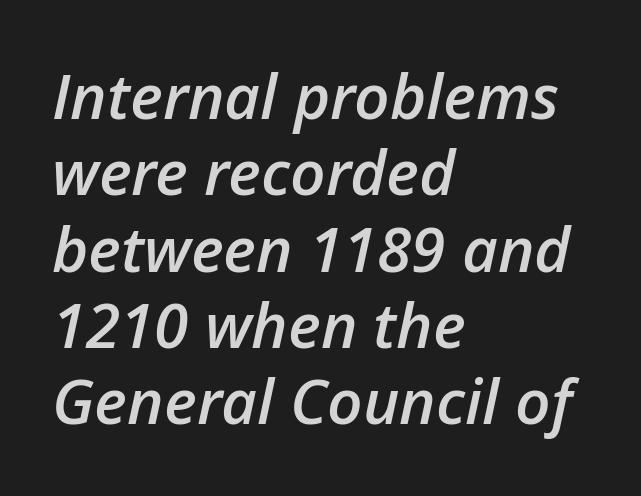
{"italic": "yes", "lean": "right", "slant_degrees": 12, "bold": "semi", "weight": "semibold", "width": "normal", "stroke_contrast": "low", "x_height": "medium", "monospaced": "no", "underline": "no", "align": "left", "line_spacing_ratio": 1.23, "letter_spacing": "normal", "letter_spacing_em": 0.0, "glyph_px": 62}
